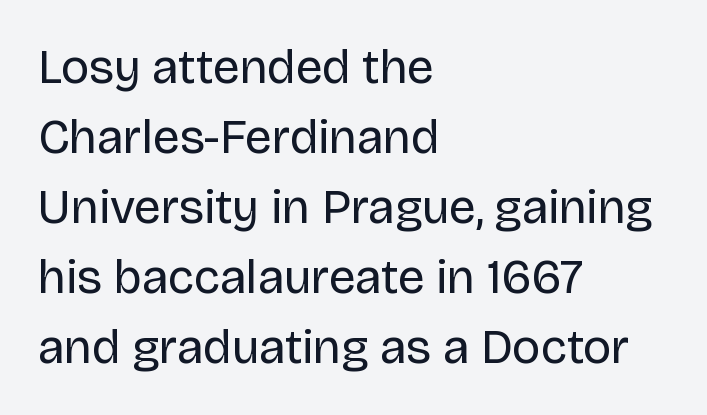
No heavy texture on the line: the type isn't bold. Note the varied advance widths — an 'i' is clearly narrower than an 'm'. The letters sit at their default tracking, neither squeezed nor spread. One glance says typical: line gaps are just what's usual. The paragraph shown leans on its left margin.
